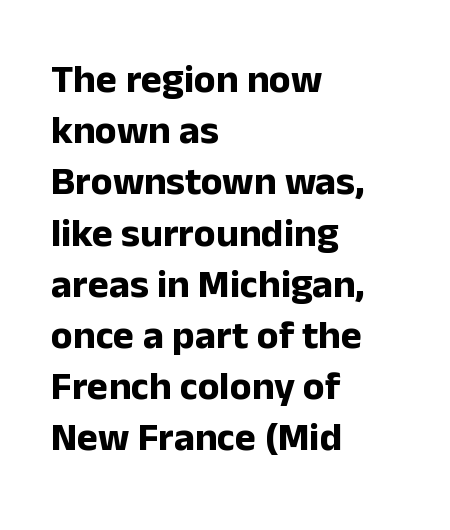
{"serif": "no", "italic": "no", "bold": "yes", "weight": "bold", "width": "normal", "stroke_contrast": "low", "x_height": "medium", "monospaced": "no", "underline": "no", "align": "left", "line_spacing": "normal", "line_spacing_ratio": 1.28, "letter_spacing": "normal", "letter_spacing_em": 0.0, "glyph_px": 40}
